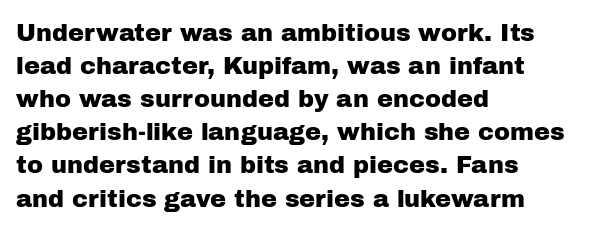
The lines are quadded left. Does extra space separate the letters? No, they use regular spacing. Tall strokes in this sample are plumb rather than angled. Notice how descenders clear the ascenders below comfortably — that's standard leading. This rendering features lettering with no underline.
